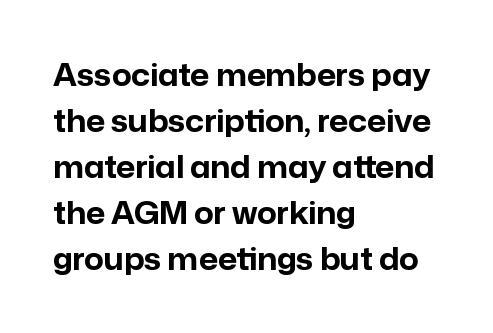
{"serif": "no", "italic": "no", "bold": "yes", "weight": "bold", "width": "normal", "stroke_contrast": "low", "x_height": "medium", "monospaced": "no", "underline": "no", "align": "left", "line_spacing": "normal", "line_spacing_ratio": 1.53, "letter_spacing": "normal", "letter_spacing_em": 0.0, "glyph_px": 30}
